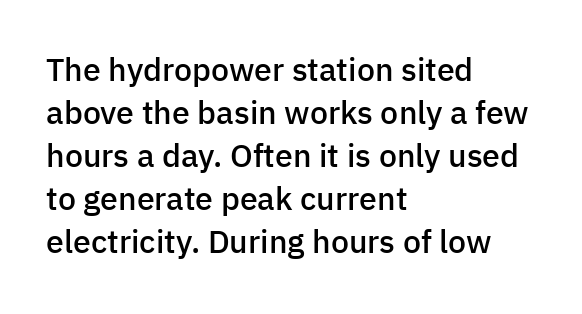
Q: Is the text bold? A: Semi-bold.
Q: Is the text italic (slanted)? A: No, it is upright.
Q: Is the typeface a serif or a sans-serif typeface? A: Sans-serif.
Q: Is the text underlined? A: No.
Q: How is the paragraph aligned? A: Left-aligned.
Q: Is the spacing between letters normal or unusually wide? A: Normal.
Q: Is the spacing between lines tight, normal or loose? A: Normal.
Q: Width (condensed, normal, or wide)? A: Normal.
Q: Stroke contrast? A: Low.
Q: x-height? A: Medium.
Q: Monospaced? A: No.
